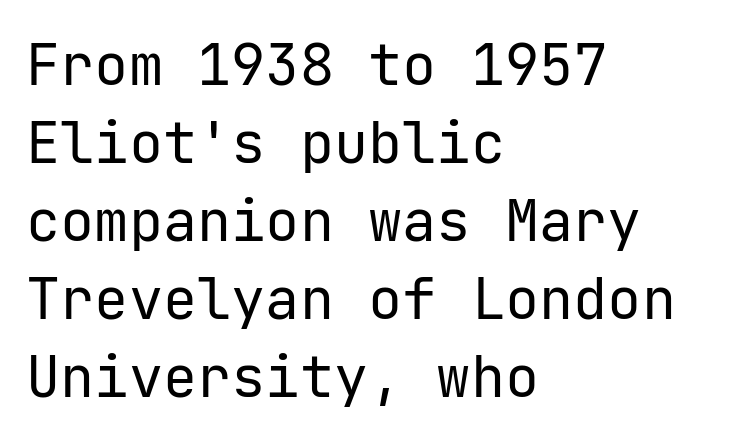
{"serif": "no", "italic": "no", "bold": "no", "weight": "regular", "width": "normal", "stroke_contrast": "low", "x_height": "medium", "underline": "no", "align": "left", "line_spacing": "normal", "line_spacing_ratio": 1.37, "letter_spacing": "normal", "letter_spacing_em": 0.0, "glyph_px": 57}
